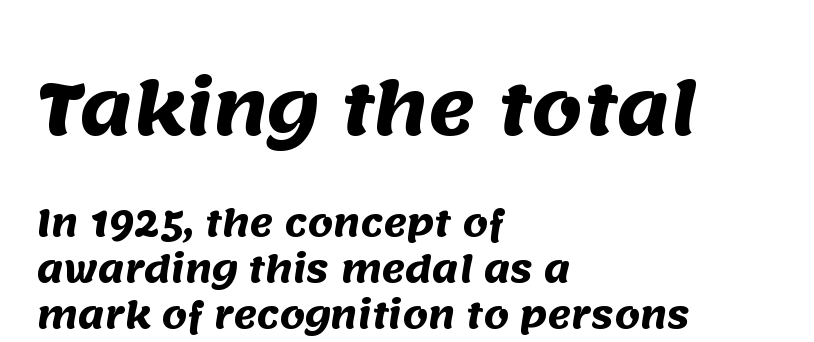
{"serif": "no", "bold": "yes", "weight": "heavy", "width": "normal", "stroke_contrast": "medium", "x_height": "large", "monospaced": "no", "underline": "no", "align": "left", "line_spacing": "normal", "line_spacing_ratio": 1.28, "letter_spacing": "normal", "letter_spacing_em": 0.0, "larger_block": "first", "size_ratio": 2.0, "glyph_px": 72}
